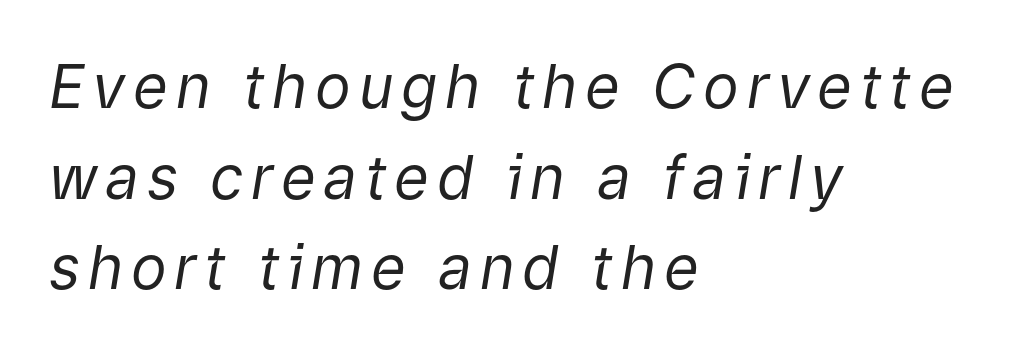
Q: Is the text bold? A: No.
Q: Is the text italic (slanted)? A: Yes, it leans right by about 9 degrees.
Q: Is the text underlined? A: No.
Q: How is the paragraph aligned? A: Left-aligned.
Q: Is the spacing between lines tight, normal or loose? A: Normal.
Q: Width (condensed, normal, or wide)? A: Normal.
Q: Stroke contrast? A: Low.
Q: x-height? A: Medium.
Q: Monospaced? A: No.
